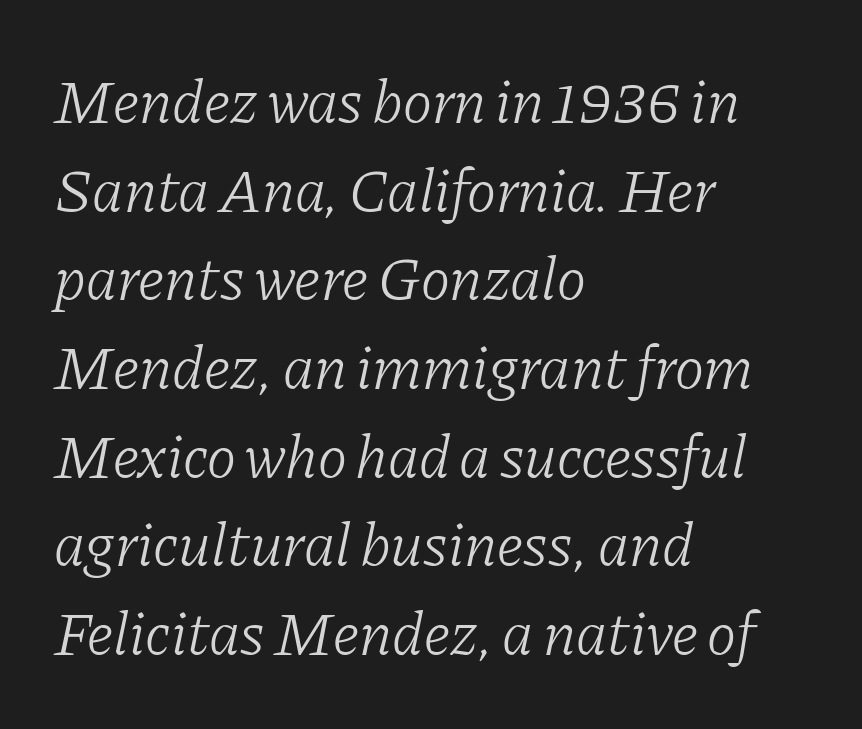
{"serif": "yes", "italic": "yes", "lean": "right", "slant_degrees": 11, "bold": "no", "weight": "light", "width": "normal", "stroke_contrast": "low", "x_height": "medium", "monospaced": "no", "underline": "no", "align": "left", "line_spacing": "normal", "line_spacing_ratio": 1.43, "letter_spacing": "normal", "letter_spacing_em": 0.0, "glyph_px": 62}
